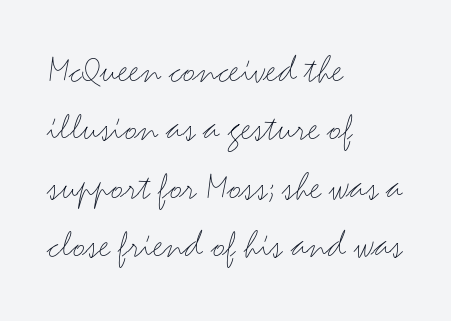
The image shows 40 px light, wide sans-serif type; set left-aligned, normal line spacing (1.46x), normal letter spacing, not underlined; medium stroke contrast and a small x-height.
